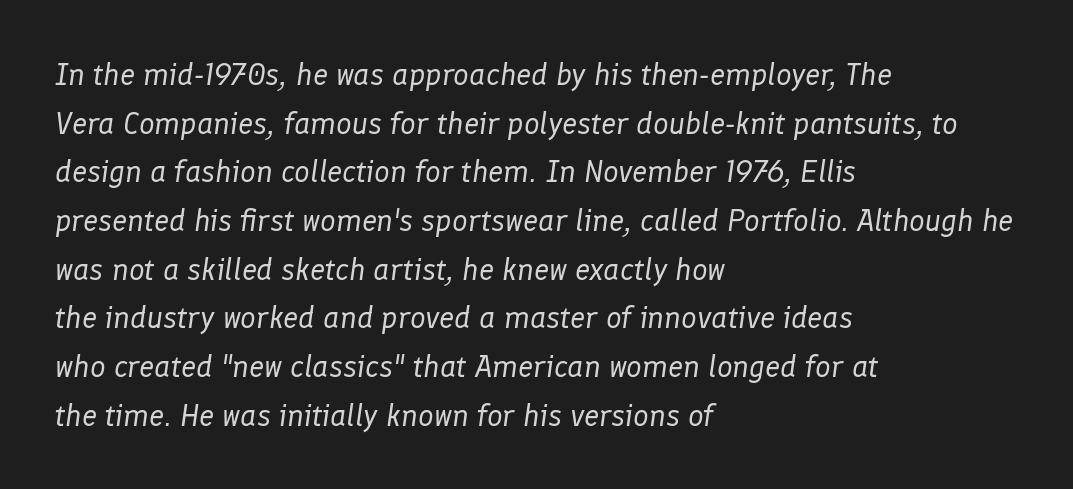
No extra ink here — the face is not bold. Is there much room between lines? A standard amount, neither cramped nor airy. Words float on clear page, feet unadorned. The passage shown is typed in a proportional face where columns would drift. When letters slant like this, we call the style italic.
